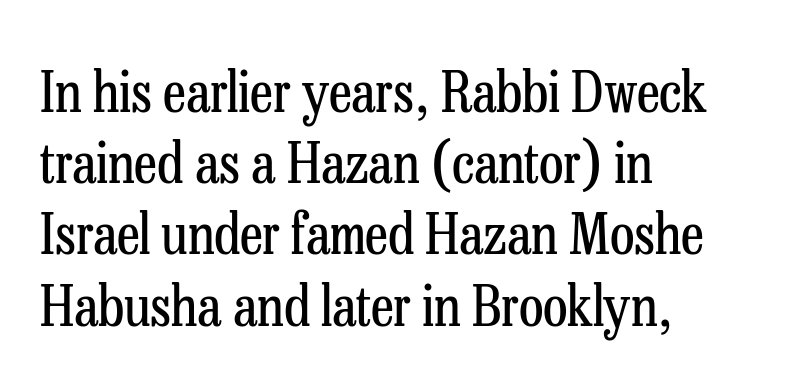
The image shows 57 px regular-weight, condensed serif type, upright; set left-aligned, normal line spacing (1.25x), normal letter spacing, not underlined; low stroke contrast and a medium x-height.
